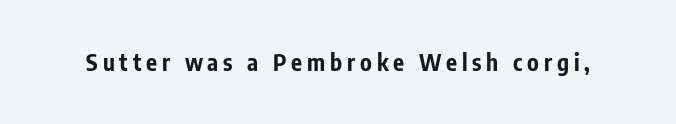
Nobody drew a line under any word here. Every character sits straight up, as roman type does. I'd describe the lettering as bold — thick and assertive. The face used here is rendered with a markedly widened letterfit.
